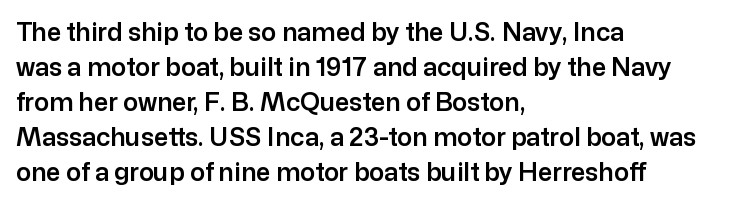
Q: Is the text italic (slanted)? A: No, it is upright.
Q: Is the text underlined? A: No.
Q: How is the paragraph aligned? A: Left-aligned.
Q: Is the spacing between letters normal or unusually wide? A: Normal.
Q: Is the spacing between lines tight, normal or loose? A: Normal.
